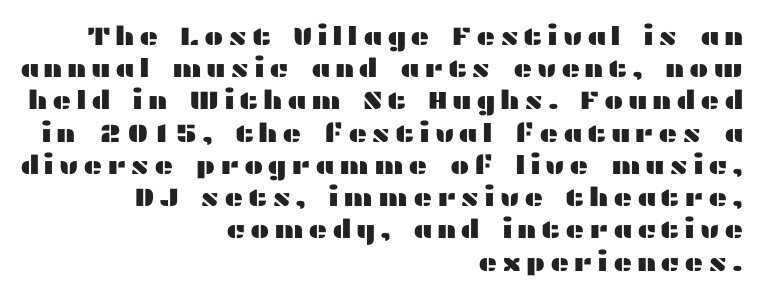
No word sits above an underline. The compositor pushed each line to the right boundary. These lines were composed using upright roman letters.
